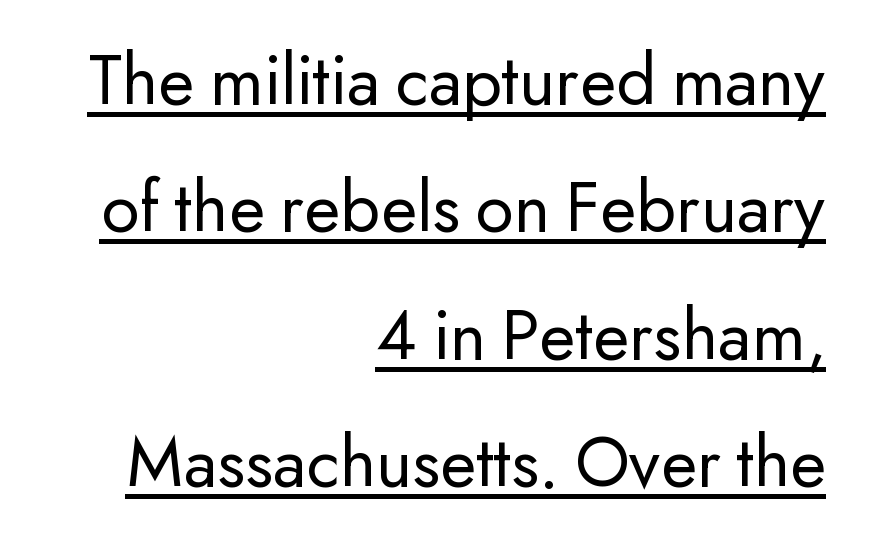
These lines are composed in type without serifs. The gaps between neighbouring characters are ordinary and unremarkable. Ascenders rise straight up at ninety degrees. The typesetter has applied underlining to the passage shown. The paragraph has a hard right edge and a soft left edge. The passage shown is typed in a proportional face where columns would drift.
